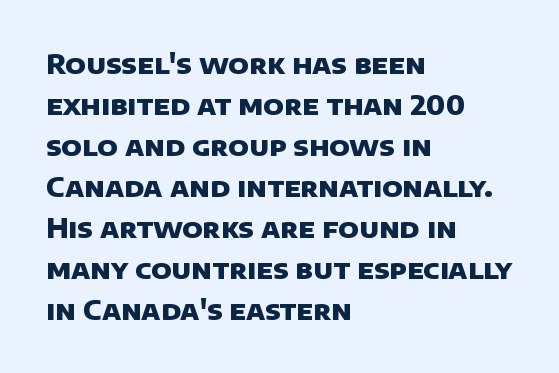
{"bold": "yes", "underline": "no", "align": "left", "line_spacing": "normal", "line_spacing_ratio": 1.52, "letter_spacing": "normal", "letter_spacing_em": 0.0, "glyph_px": 27}
